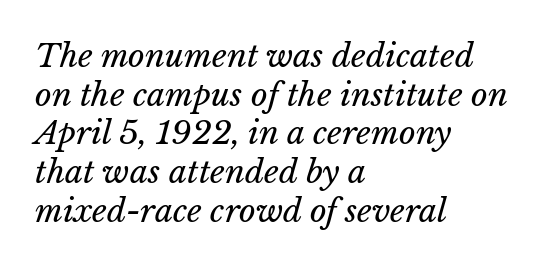
The passage shown has conventional tracking throughout. The strokes carry an ordinary text weight at most. Varying glyph widths throughout — classic text-font behaviour. Caption: multi-line text, flush left, ragged right. Any mark beneath the type? The region is blank.
